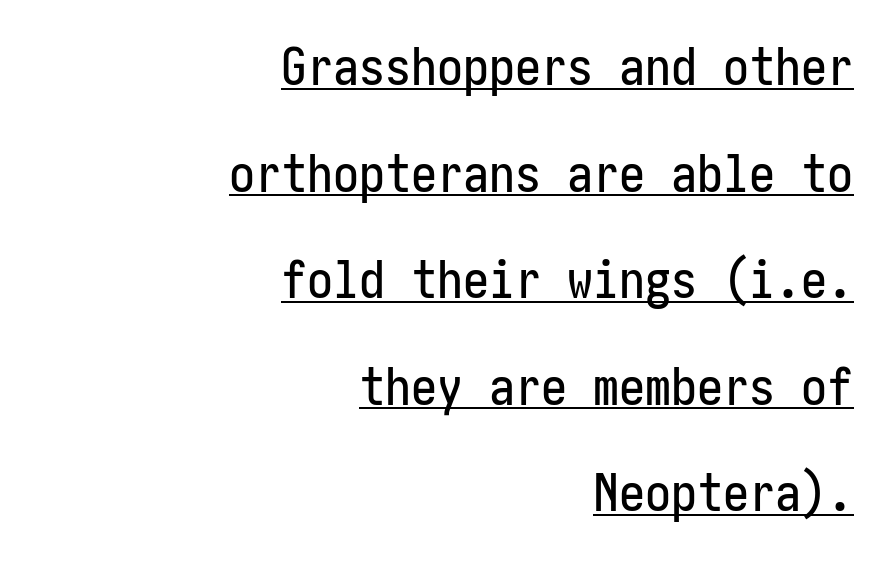
Regarding leading, the lines here are spaced well apart. Alignment: flush right. Is there an underline? Yes — a line sits under the letters. The text was rendered using a sans face with plain stroke endings. The letters stand upright; this is a roman face.
